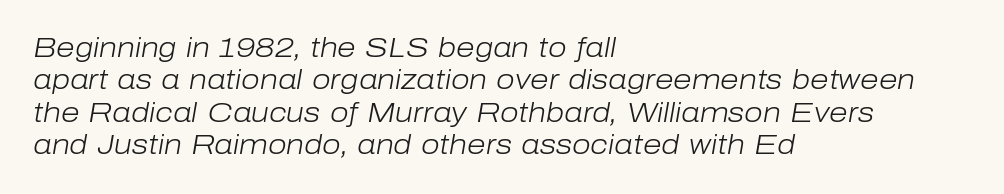
{"italic": "yes", "lean": "right", "slant_degrees": 10, "bold": "no", "underline": "no", "align": "left", "line_spacing_ratio": 1.2, "letter_spacing": "normal", "letter_spacing_em": 0.0, "glyph_px": 27}
